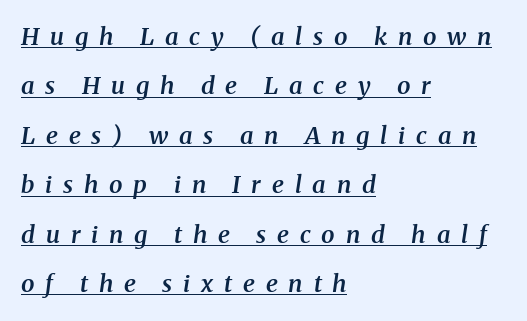
The image shows 24 px text type, italic (leaning right); set left-aligned, loose line spacing (2.06x), unusually wide letter spacing (+0.45 em), underlined.
